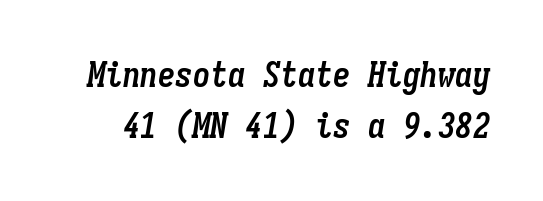
{"italic": "yes", "lean": "right", "slant_degrees": 9, "bold": "yes", "weight": "semibold", "width": "condensed", "stroke_contrast": "low", "x_height": "medium", "monospaced": "yes", "underline": "no", "line_spacing": "normal", "line_spacing_ratio": 1.45, "letter_spacing": "normal", "letter_spacing_em": 0.0, "glyph_px": 35}
